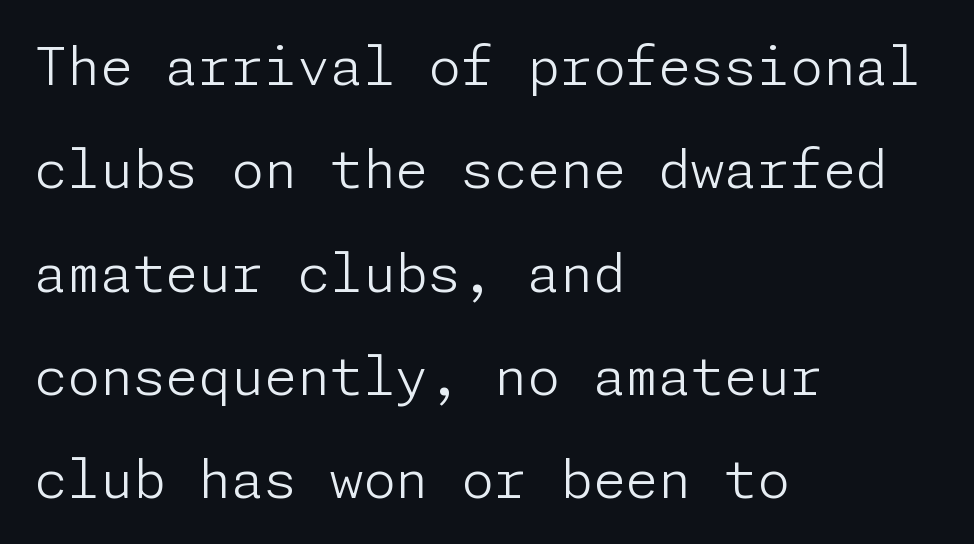
Q: Is the text bold? A: No.
Q: Is the text italic (slanted)? A: No, it is upright.
Q: Is the typeface a serif or a sans-serif typeface? A: Sans-serif.
Q: Is the text underlined? A: No.
Q: How is the paragraph aligned? A: Left-aligned.
Q: Is the spacing between letters normal or unusually wide? A: Normal.
Q: Is the spacing between lines tight, normal or loose? A: Loose.
Q: Width (condensed, normal, or wide)? A: Normal.
Q: Stroke contrast? A: Low.
Q: x-height? A: Medium.
